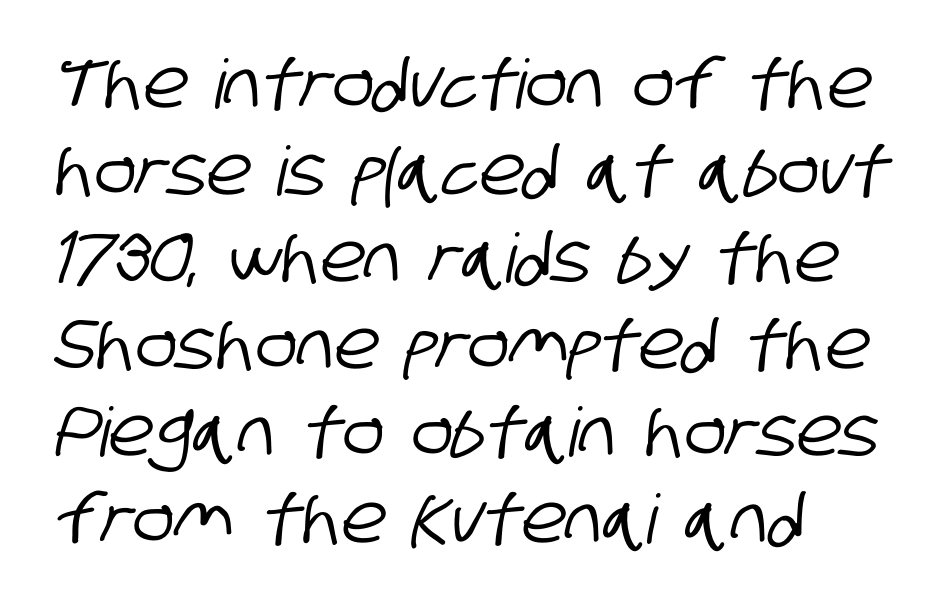
Think of a printed novel: that variable character pitch is what you see here. Is the block centered? No — it sits flush against the left margin. The baseline area is clear. If you measured baseline to baseline, you'd find a middling distance. No extra tracking has been applied to these lines.
